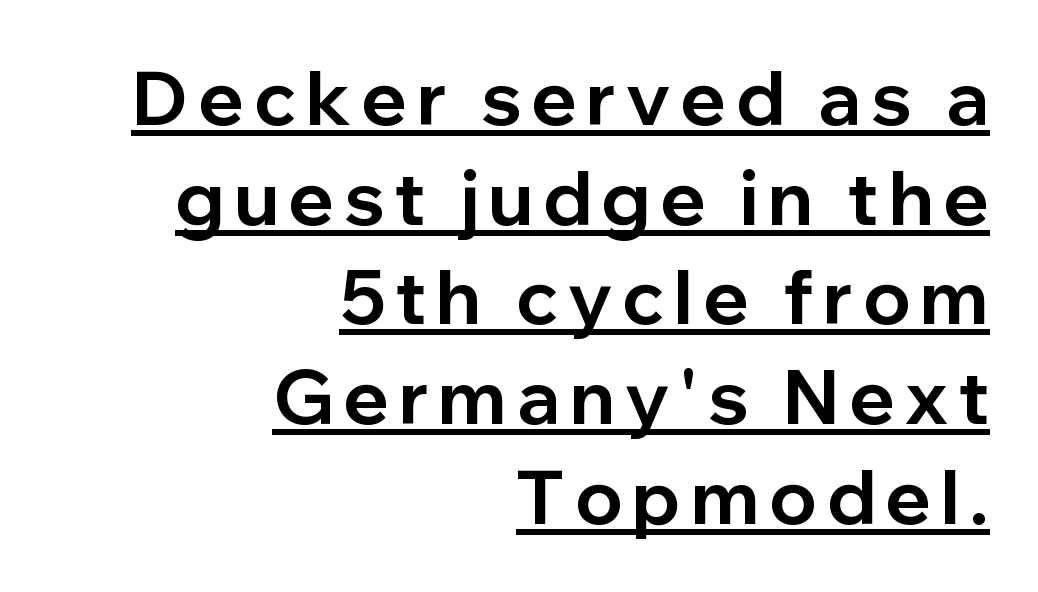
{"serif": "no", "italic": "no", "bold": "yes", "weight": "bold", "width": "normal", "stroke_contrast": "low", "x_height": "medium", "monospaced": "no", "underline": "yes", "align": "right", "line_spacing": "normal", "line_spacing_ratio": 1.33, "glyph_px": 75}
